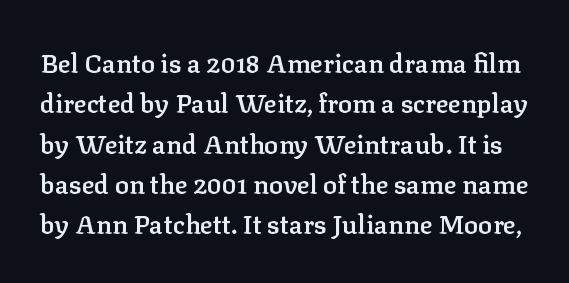
Q: Is the text bold? A: Semi-bold.
Q: Is the text italic (slanted)? A: No, it is upright.
Q: Is the text underlined? A: No.
Q: Is the spacing between letters normal or unusually wide? A: Normal.
Q: Is the spacing between lines tight, normal or loose? A: Normal.
